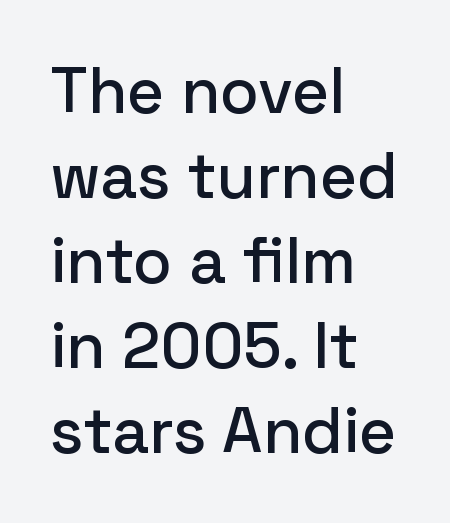
Spacing verdict: proportional, widths tailored to each character. Successive baselines arrive at the customary interval. The area under the type is left untouched. Short and long lines alike share a common starting point at left. Italic? Not at all — the glyphs are vertical.
